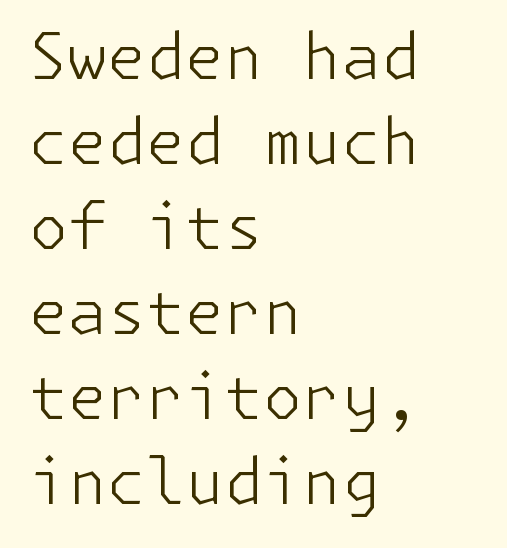
Q: Is the text bold? A: No.
Q: Is the text italic (slanted)? A: No, it is upright.
Q: Is the typeface a serif or a sans-serif typeface? A: Sans-serif.
Q: Is the text underlined? A: No.
Q: How is the paragraph aligned? A: Left-aligned.
Q: Is the spacing between letters normal or unusually wide? A: Normal.
Q: Is the spacing between lines tight, normal or loose? A: Normal.
Q: Width (condensed, normal, or wide)? A: Normal.
Q: Stroke contrast? A: Low.
Q: x-height? A: Medium.
